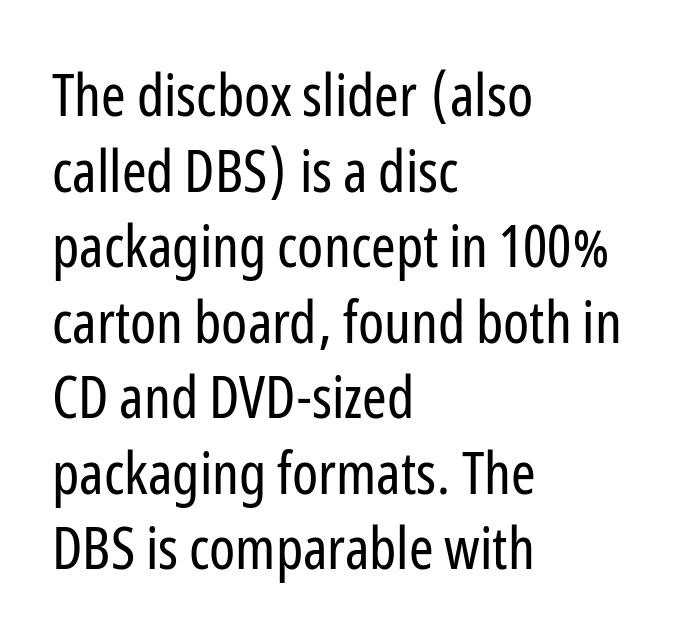
The image shows 59 px regular-weight, condensed sans-serif type, upright; set left-aligned, normal line spacing (1.28x), normal letter spacing, not underlined; low stroke contrast and a medium x-height.
